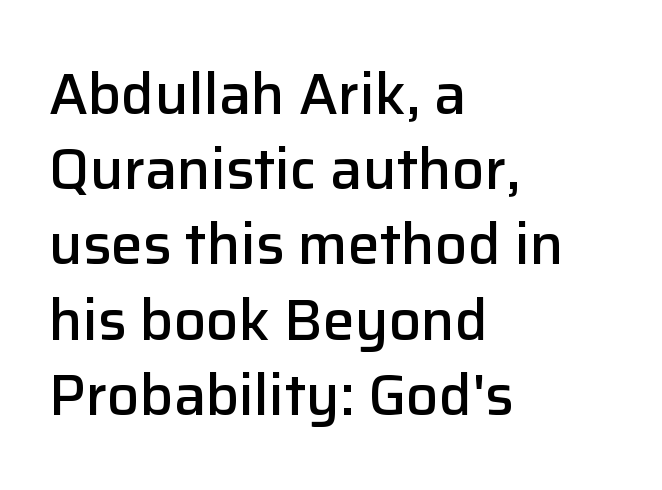
The image shows 57 px semibold sans-serif type, upright; set left-aligned, normal line spacing (1.32x), normal letter spacing, not underlined; low stroke contrast and a medium x-height.
